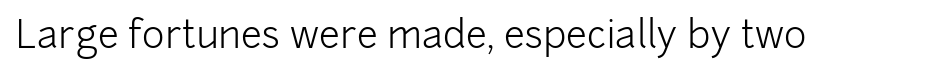
{"serif": "no", "italic": "no", "bold": "no", "weight": "light", "width": "normal", "stroke_contrast": "low", "x_height": "medium", "monospaced": "no", "underline": "no", "letter_spacing": "normal", "letter_spacing_em": 0.0, "glyph_px": 38}
